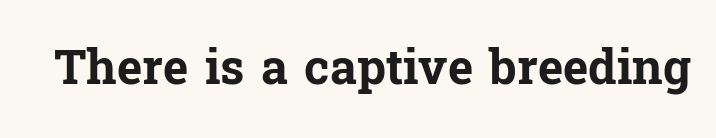
The image shows 48 px bold serif type, upright; set normal letter spacing, not underlined; low stroke contrast and a medium x-height.
